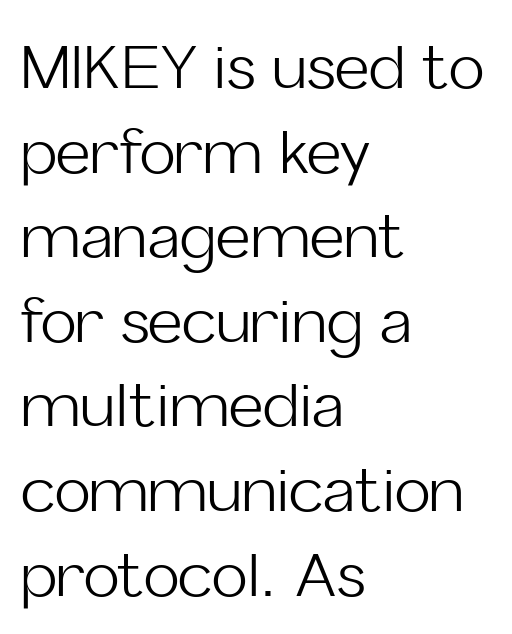
Q: Is the text bold? A: No.
Q: Is the text italic (slanted)? A: No, it is upright.
Q: Is the typeface a serif or a sans-serif typeface? A: Sans-serif.
Q: Is the text underlined? A: No.
Q: How is the paragraph aligned? A: Left-aligned.
Q: Is the spacing between letters normal or unusually wide? A: Normal.
Q: Is the spacing between lines tight, normal or loose? A: Normal.
Q: Width (condensed, normal, or wide)? A: Normal.
Q: Stroke contrast? A: Low.
Q: x-height? A: Medium.
Q: Monospaced? A: No.
